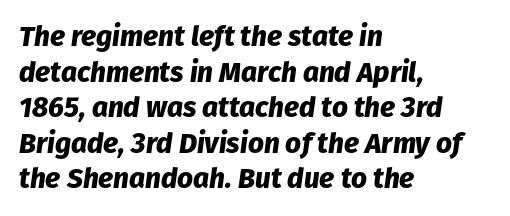
In terms of weight, the rendering is a true, heavy bold. Observe the ordinary spacing: letters are neighbours, not strangers. The letters advance in unequal steps, a hallmark of proportional type. You can tell it's italic because the verticals aren't actually vertical. One-word summary of the alignment: left.
